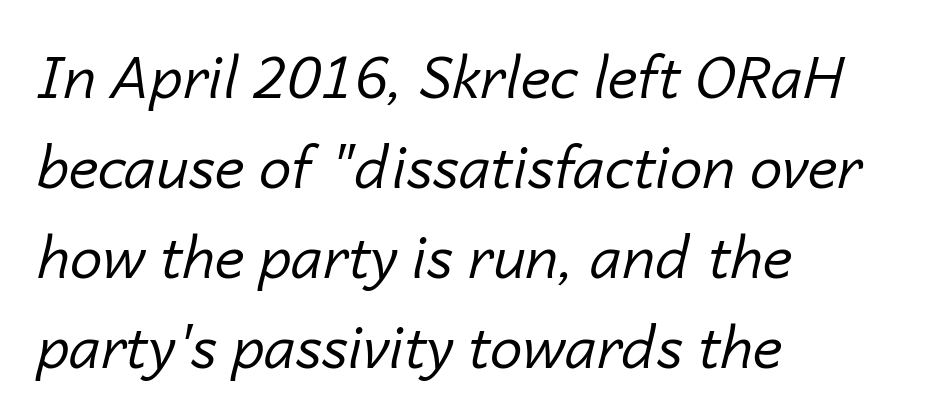
The image shows 58 px regular-weight type, italic (leaning right); set left-aligned, normal line spacing (1.55x), normal letter spacing, not underlined; low stroke contrast and a medium x-height.
